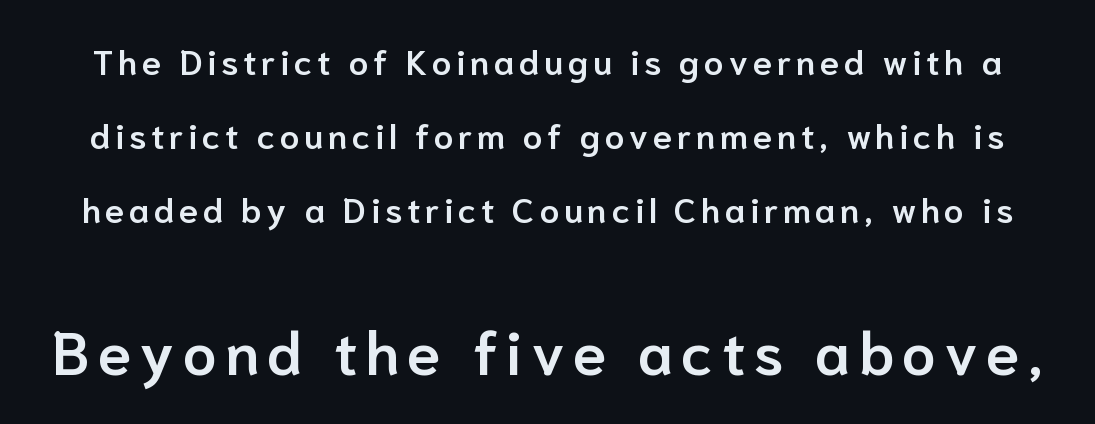
{"serif": "no", "italic": "no", "bold": "semi", "weight": "semibold", "width": "normal", "stroke_contrast": "low", "x_height": "medium", "monospaced": "no", "underline": "no", "line_spacing": "loose", "line_spacing_ratio": 2.12, "larger_block": "second", "size_ratio": 1.74, "glyph_px": 61}
